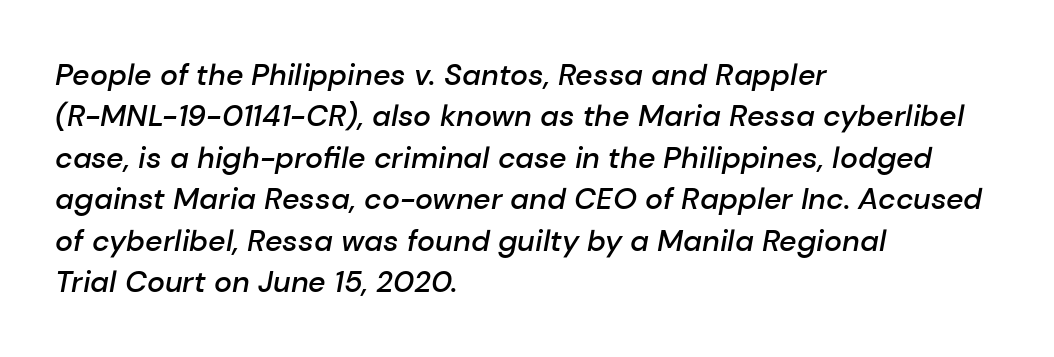
The image shows 30 px semibold type, italic (leaning right); set left-aligned, normal line spacing (1.38x), normal letter spacing, not underlined; low stroke contrast and a medium x-height.
